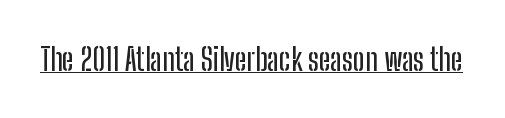
Q: Is the text italic (slanted)? A: No, it is upright.
Q: Is the typeface a serif or a sans-serif typeface? A: Sans-serif.
Q: Is the text underlined? A: Yes.
Q: Is the spacing between letters normal or unusually wide? A: Normal.
Q: Width (condensed, normal, or wide)? A: Condensed.
Q: Stroke contrast? A: Low.
Q: x-height? A: Medium.
Q: Monospaced? A: No.
